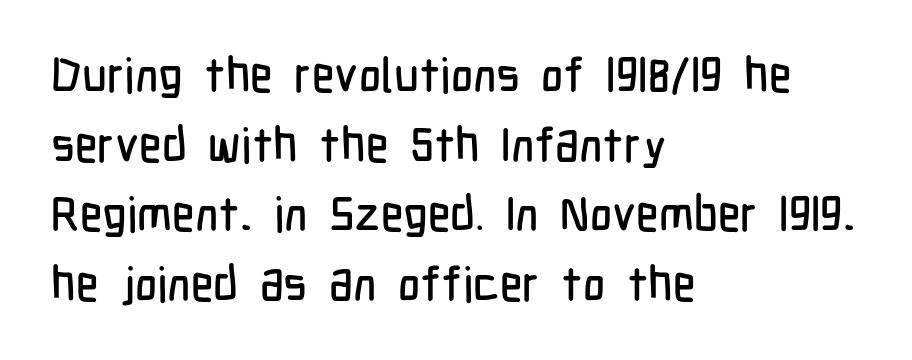
Beneath every word, the page is bare. This is roman type, the default non-slanted kind. Nothing unusual about the tracking: characters are spaced as the font intends. Typeset ragged right — the left edge is the straight one.
